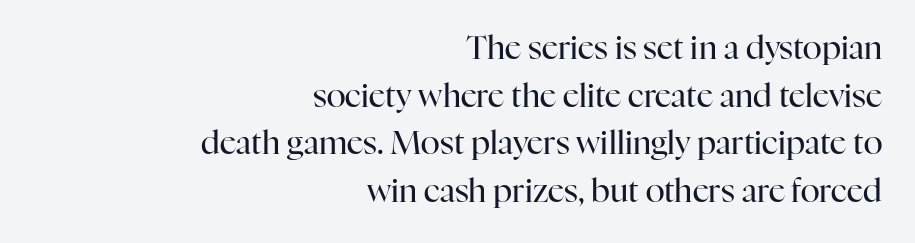
Q: Is the text bold? A: No.
Q: Is the text italic (slanted)? A: No, it is upright.
Q: Is the typeface a serif or a sans-serif typeface? A: Serif.
Q: Is the text underlined? A: No.
Q: How is the paragraph aligned? A: Right-aligned.
Q: Is the spacing between letters normal or unusually wide? A: Normal.
Q: Is the spacing between lines tight, normal or loose? A: Normal.
Q: Width (condensed, normal, or wide)? A: Normal.
Q: Stroke contrast? A: High.
Q: x-height? A: Medium.
Q: Monospaced? A: No.
